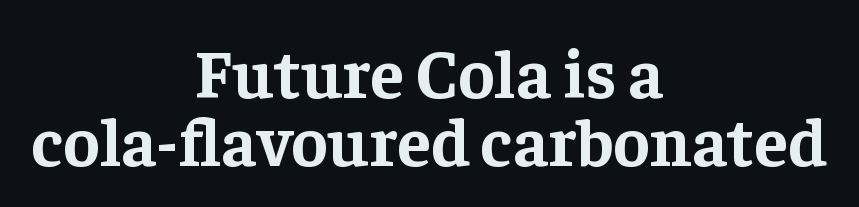
{"serif": "yes", "italic": "no", "bold": "yes", "weight": "bold", "width": "normal", "stroke_contrast": "low", "x_height": "medium", "monospaced": "no", "underline": "no", "align": "center", "line_spacing": "tight", "line_spacing_ratio": 0.98, "letter_spacing": "normal", "letter_spacing_em": 0.0, "glyph_px": 69}
